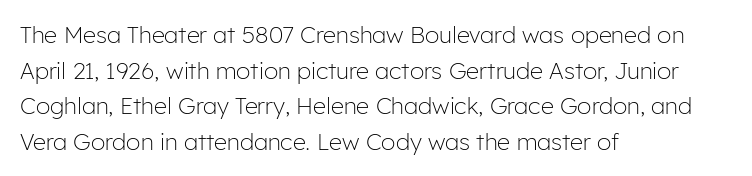
Q: Is the text bold? A: No.
Q: Is the text italic (slanted)? A: No, it is upright.
Q: Is the text underlined? A: No.
Q: How is the paragraph aligned? A: Left-aligned.
Q: Is the spacing between letters normal or unusually wide? A: Normal.
Q: Is the spacing between lines tight, normal or loose? A: Normal.
